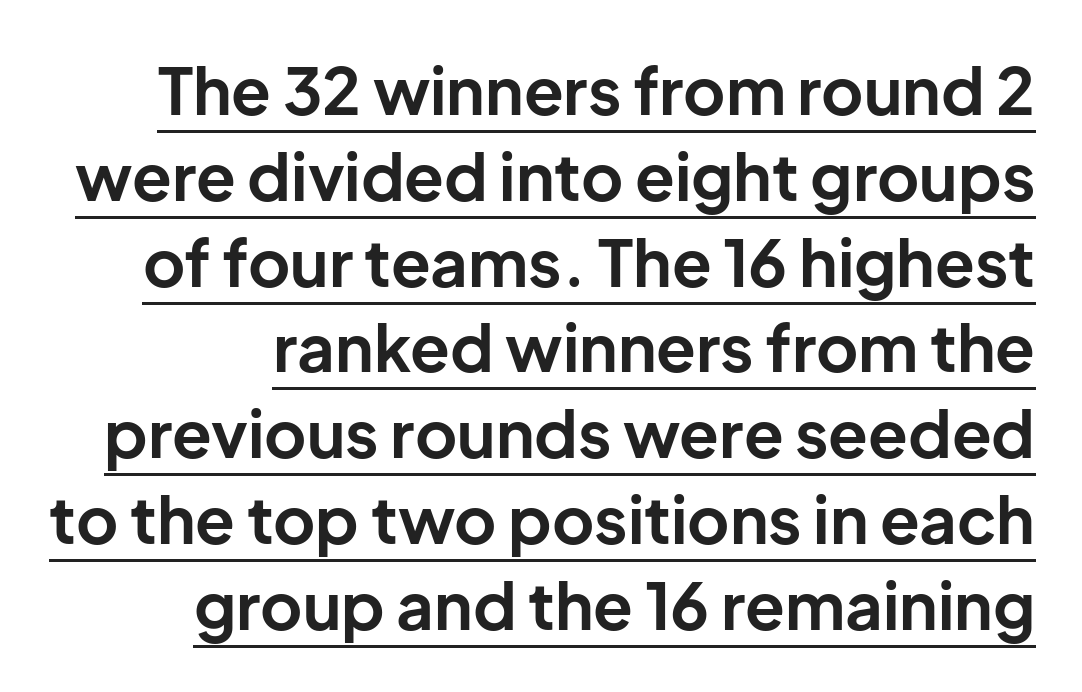
The image shows 65 px bold sans-serif type, upright; set normal line spacing (1.32x), normal letter spacing, underlined; low stroke contrast and a medium x-height.
